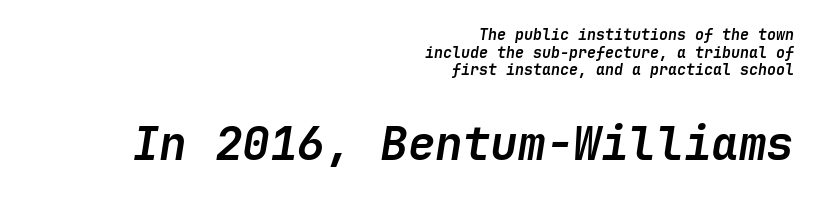
Teacher's note: observe the even right margin — that is flush-right alignment. These lines keep a tight, regular rhythm from letter to letter. Only glyphs here, with clear space below each row. Style check: oblique. Size hierarchy here favors the trailing block over the leading one. As a designer I'd log this as weight 700, bold.
